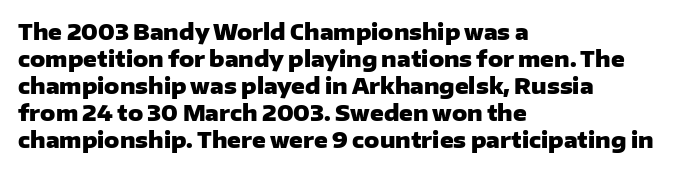
{"italic": "no", "bold": "yes", "underline": "no", "align": "left", "line_spacing": "normal", "line_spacing_ratio": 1.28, "letter_spacing": "normal", "letter_spacing_em": 0.0, "glyph_px": 21}
